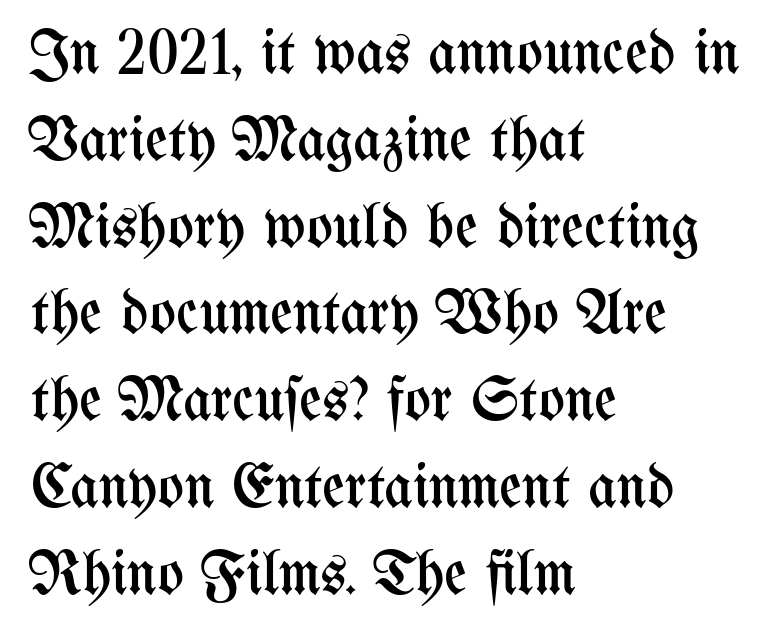
The image shows 62 px regular-weight, condensed type, upright; set left-aligned, normal line spacing (1.4x), normal letter spacing, not underlined; medium stroke contrast and a medium x-height.
